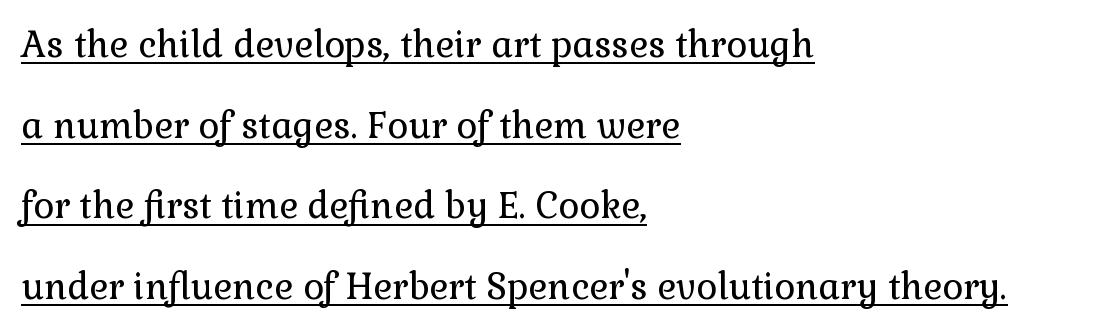
Q: Is the text bold? A: No.
Q: Is the text italic (slanted)? A: No, it is upright.
Q: Is the typeface a serif or a sans-serif typeface? A: Serif.
Q: Is the text underlined? A: Yes.
Q: How is the paragraph aligned? A: Left-aligned.
Q: Is the spacing between letters normal or unusually wide? A: Normal.
Q: Is the spacing between lines tight, normal or loose? A: Loose.
Q: Width (condensed, normal, or wide)? A: Normal.
Q: x-height? A: Medium.
Q: Monospaced? A: No.
